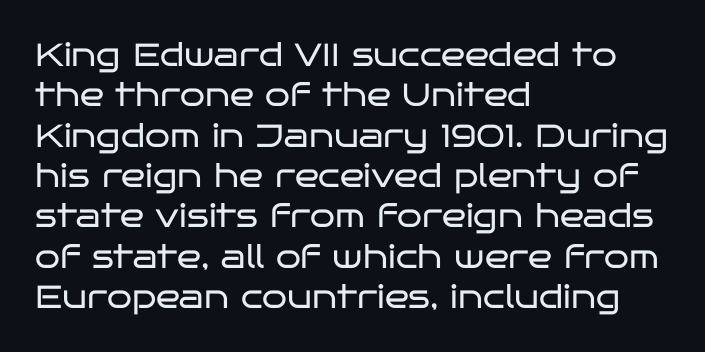
Q: Is the text bold? A: No.
Q: Is the text italic (slanted)? A: No, it is upright.
Q: Is the typeface a serif or a sans-serif typeface? A: Sans-serif.
Q: Is the text underlined? A: No.
Q: How is the paragraph aligned? A: Left-aligned.
Q: Is the spacing between letters normal or unusually wide? A: Normal.
Q: Is the spacing between lines tight, normal or loose? A: Normal.
Q: Width (condensed, normal, or wide)? A: Wide.
Q: Stroke contrast? A: Low.
Q: x-height? A: Large.
Q: Monospaced? A: No.
